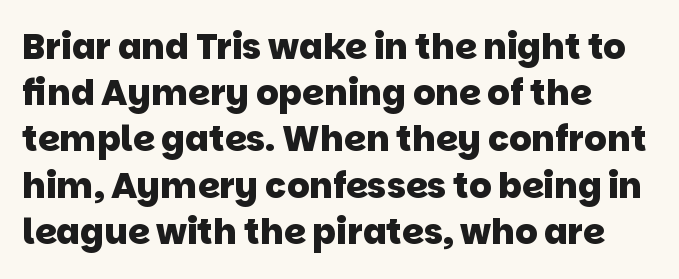
{"serif": "no", "bold": "yes", "weight": "heavy", "width": "normal", "stroke_contrast": "low", "x_height": "large", "monospaced": "no", "underline": "no", "align": "left", "line_spacing": "normal", "line_spacing_ratio": 1.32, "letter_spacing": "normal", "letter_spacing_em": 0.0, "glyph_px": 35}
